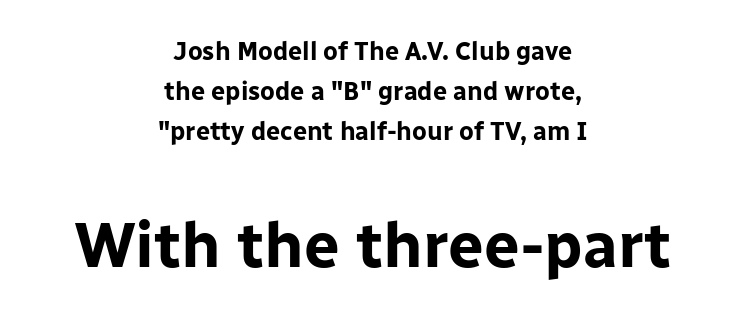
Size contrast runs from small at the top to large at the bottom. Leading matches the norm, producing a regular column. A roman cut, with each character standing at attention. The letters advance in unequal steps, a hallmark of proportional type. Set as a true bold cut, around the 700 mark.
